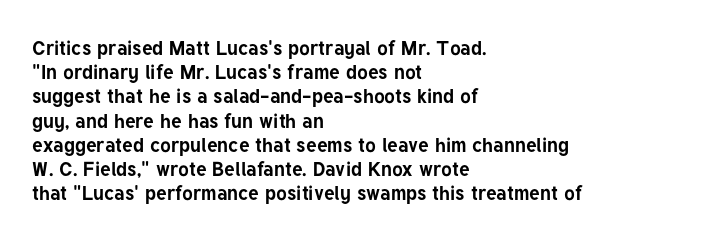
{"italic": "no", "bold": "yes", "underline": "no", "align": "left", "line_spacing_ratio": 1.21, "letter_spacing": "normal", "letter_spacing_em": 0.0, "glyph_px": 20}
